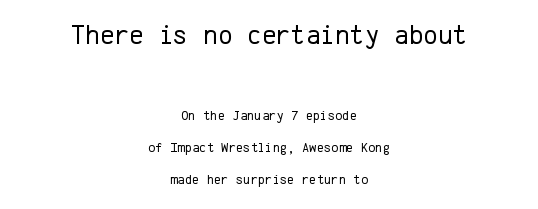
The image shows 28 px regular-weight sans-serif type, upright, monospaced; set centered, loose line spacing (2.3x), normal letter spacing, not underlined; the first (top) block is 2.0x larger; low stroke contrast and a medium x-height.
